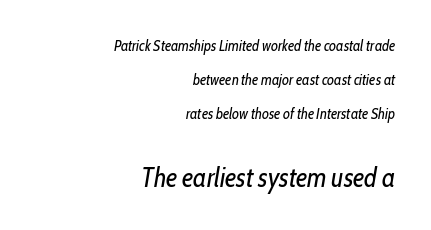
Does the bottom block carry the larger type? Yes, it does. Default kerning and tracking; the words read as compact shapes. Slanted lettering throughout. A student would call this right alignment; a typographer would say flush right, rag left.
